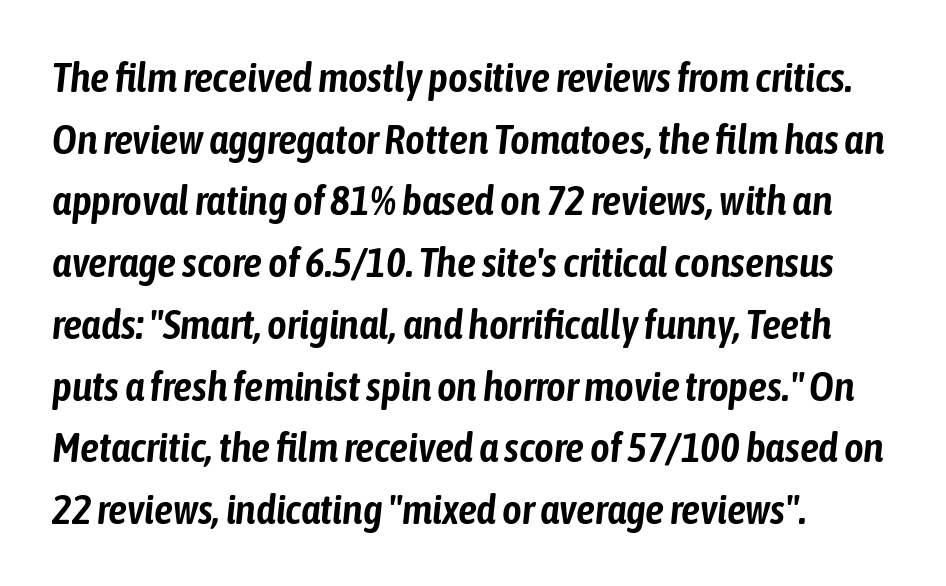
{"italic": "yes", "lean": "right", "slant_degrees": 6, "width": "condensed", "stroke_contrast": "low", "x_height": "medium", "monospaced": "no", "underline": "no", "align": "left", "line_spacing": "normal", "line_spacing_ratio": 1.47, "letter_spacing": "normal", "letter_spacing_em": 0.0, "glyph_px": 42}
